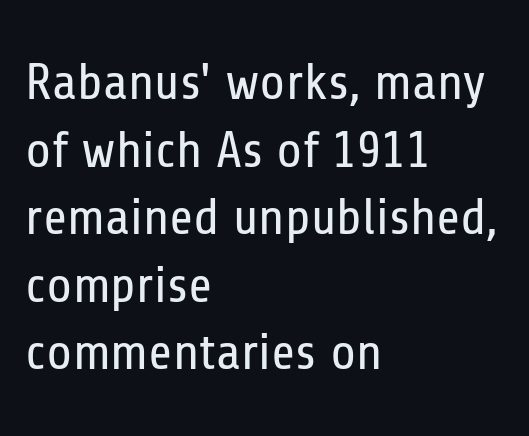
{"serif": "no", "italic": "no", "bold": "no", "weight": "regular", "width": "condensed", "stroke_contrast": "low", "x_height": "medium", "monospaced": "no", "underline": "no", "align": "left", "line_spacing": "normal", "line_spacing_ratio": 1.3, "letter_spacing": "normal", "letter_spacing_em": 0.0, "glyph_px": 52}
